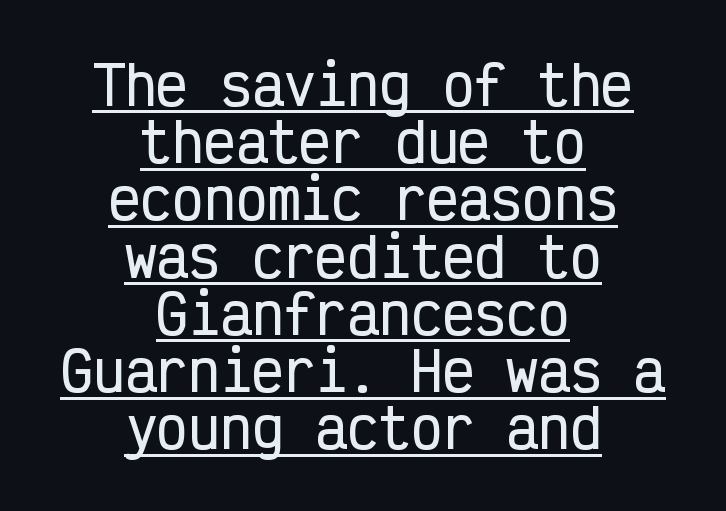
The image shows 53 px condensed sans-serif type, upright, monospaced; set centered, tight line spacing (1.08x), normal letter spacing, underlined; low stroke contrast and a medium x-height.
